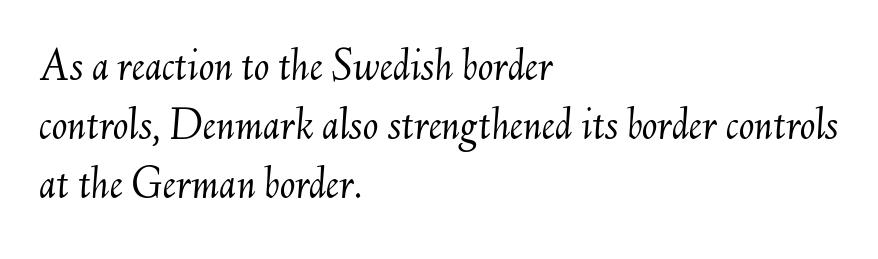
The image shows 46 px light type, italic (leaning right); set left-aligned, normal line spacing (1.28x), normal letter spacing, not underlined; medium stroke contrast and a small x-height.
